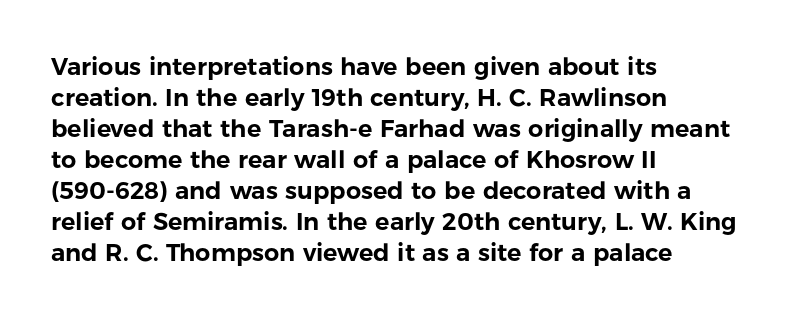
The rag falls on the right side of this text block. How would I describe the line gaps? Plain and ordinary. Ordinary non-slanted type is in use. The gaps between neighbouring characters are ordinary and unremarkable.
